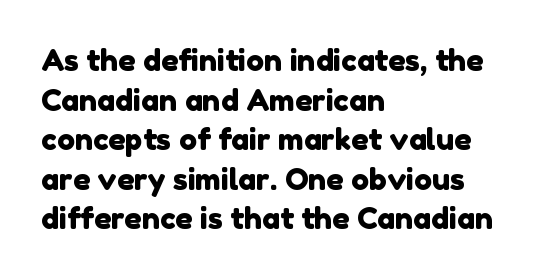
{"serif": "no", "width": "normal", "stroke_contrast": "low", "x_height": "medium", "monospaced": "no", "underline": "no", "align": "left", "line_spacing": "normal", "line_spacing_ratio": 1.32, "letter_spacing": "normal", "letter_spacing_em": 0.0, "glyph_px": 30}
